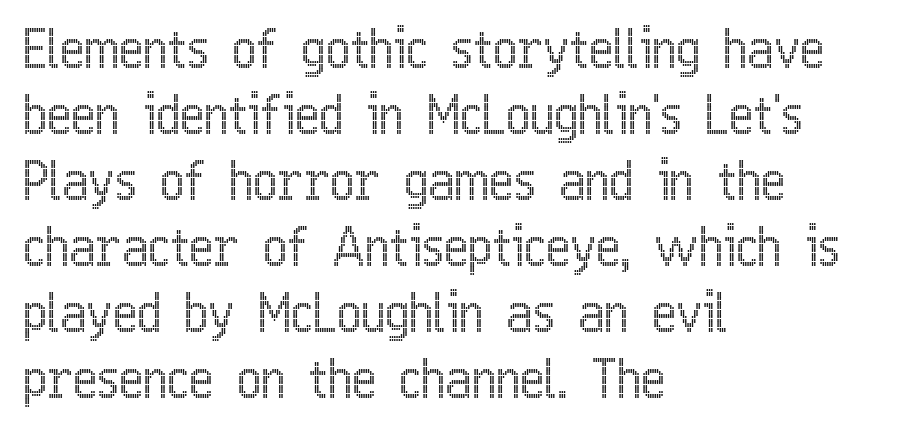
The rows are spaced the way most documents space them. These lines are set flush left with a ragged right edge. Every character sits straight up, as roman type does. The specimen omits any rule beneath the text block's lines.
